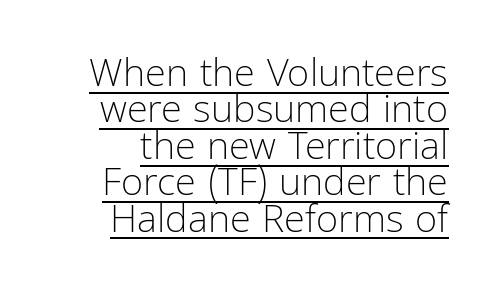
The image shows 38 px light, condensed sans-serif type, upright; set right-aligned, tight line spacing (0.96x), normal letter spacing, underlined; low stroke contrast and a medium x-height.
